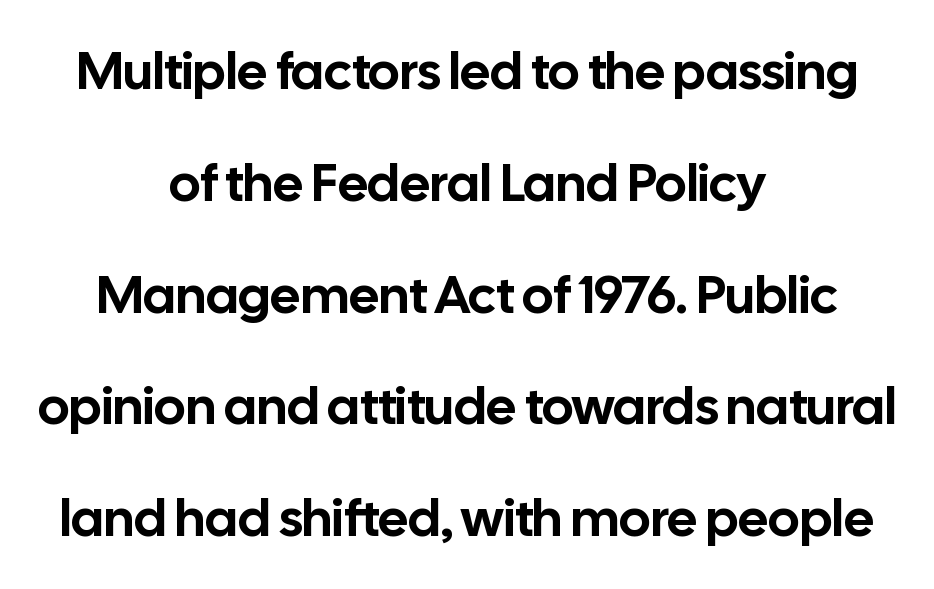
Q: Is the text italic (slanted)? A: No, it is upright.
Q: Is the typeface a serif or a sans-serif typeface? A: Sans-serif.
Q: Is the text underlined? A: No.
Q: How is the paragraph aligned? A: Centered.
Q: Is the spacing between letters normal or unusually wide? A: Normal.
Q: Is the spacing between lines tight, normal or loose? A: Loose.
Q: Width (condensed, normal, or wide)? A: Normal.
Q: Stroke contrast? A: Low.
Q: x-height? A: Medium.
Q: Monospaced? A: No.
